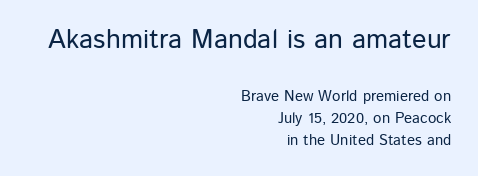
A typesetter would call this leading conventional body-copy spacing. It's the straight-up-and-down kind of type. Does extra space separate the letters? No, they use regular spacing. Line ends are locked; line starts wander. The face used here appears at its bigger size in the upper chunk. The space directly below the letters is spotless.
